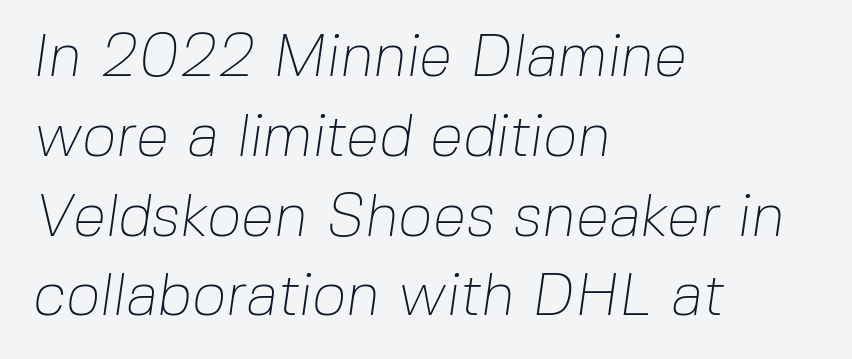
The image shows 60 px thin sans-serif type; set left-aligned, normal line spacing (1.33x), normal letter spacing, not underlined; low stroke contrast and a medium x-height.
